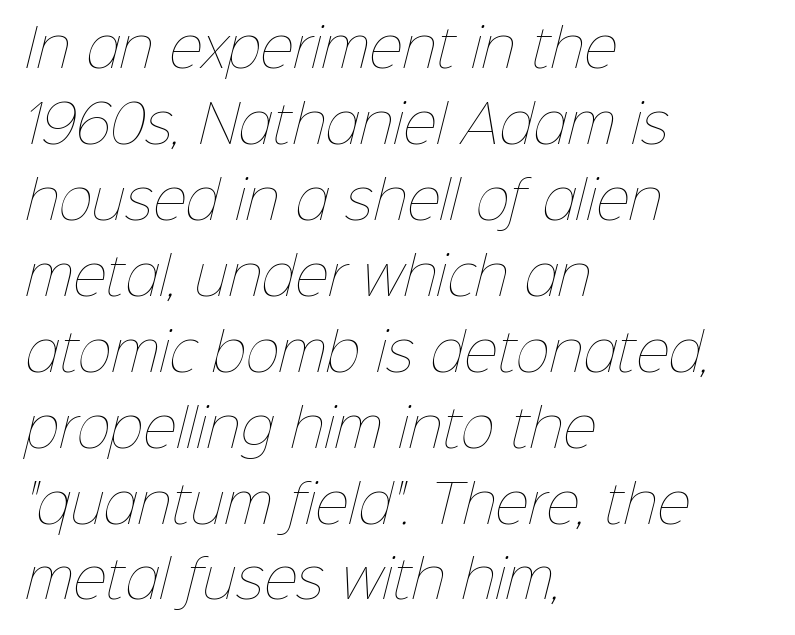
The image shows 52 px thin type; set left-aligned, normal line spacing (1.46x), normal letter spacing, not underlined; low stroke contrast and a medium x-height.
